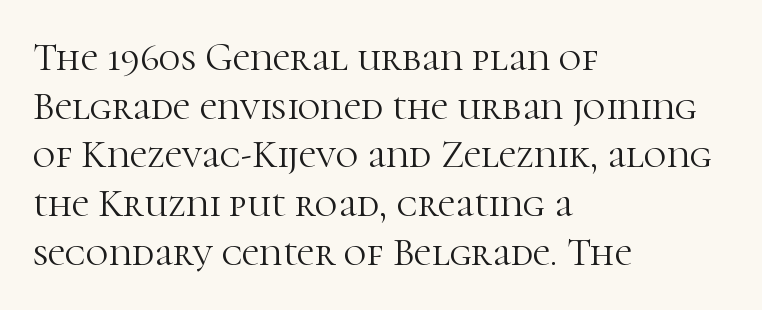
{"serif": "yes", "italic": "no", "bold": "no", "weight": "light", "width": "normal", "stroke_contrast": "high", "x_height": "medium", "monospaced": "no", "underline": "no", "align": "left", "line_spacing": "normal", "line_spacing_ratio": 1.25, "letter_spacing": "normal", "letter_spacing_em": 0.0, "glyph_px": 39}
